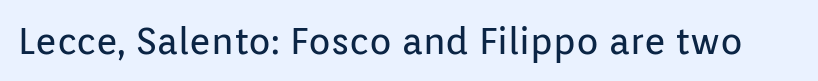
The image shows 37 px regular-weight sans-serif type, upright; set normal letter spacing, not underlined; low stroke contrast and a medium x-height.
